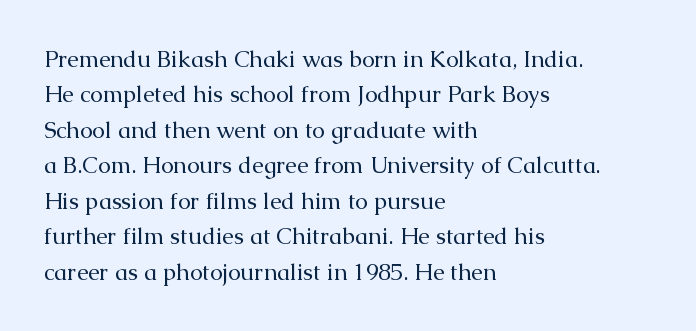
The face looks like a standard text weight, possibly lighter. Vertical strokes here are truly vertical. These lines keep a tight, regular rhythm from letter to letter. Leading matches the norm, producing a regular column. Left-aligned paragraph, ragged on the right. The space directly below the letters is spotless.
